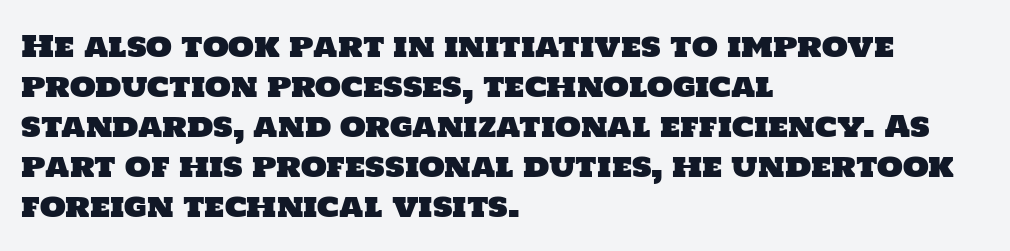
Q: Is the typeface a serif or a sans-serif typeface? A: Sans-serif.
Q: Is the text underlined? A: No.
Q: How is the paragraph aligned? A: Left-aligned.
Q: Is the spacing between letters normal or unusually wide? A: Normal.
Q: Is the spacing between lines tight, normal or loose? A: Normal.
Q: Width (condensed, normal, or wide)? A: Normal.
Q: Stroke contrast? A: Low.
Q: x-height? A: Large.
Q: Monospaced? A: No.
